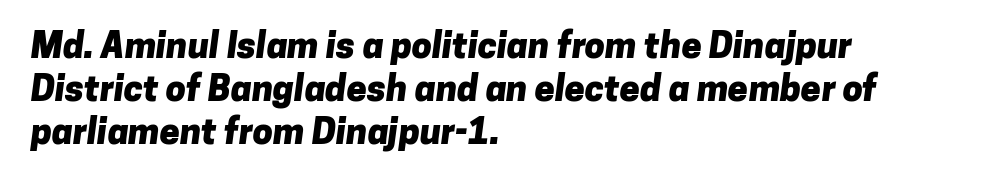
Q: Is the text bold? A: Yes.
Q: Is the typeface a serif or a sans-serif typeface? A: Sans-serif.
Q: Is the text underlined? A: No.
Q: How is the paragraph aligned? A: Left-aligned.
Q: Is the spacing between letters normal or unusually wide? A: Normal.
Q: Width (condensed, normal, or wide)? A: Normal.
Q: Stroke contrast? A: Low.
Q: x-height? A: Medium.
Q: Monospaced? A: No.
